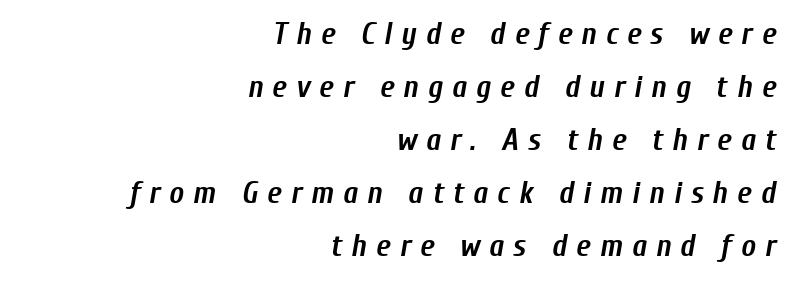
The image shows 31 px semibold, condensed type, italic (leaning right); set right-aligned, line spacing 1.71x, unusually wide letter spacing (+0.29 em), not underlined; low stroke contrast and a medium x-height.
